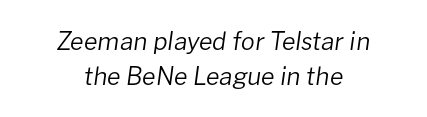
Q: Is the text bold? A: No.
Q: Is the text italic (slanted)? A: Yes, it leans right by about 8 degrees.
Q: Is the text underlined? A: No.
Q: How is the paragraph aligned? A: Centered.
Q: Is the spacing between letters normal or unusually wide? A: Normal.
Q: Is the spacing between lines tight, normal or loose? A: Normal.
